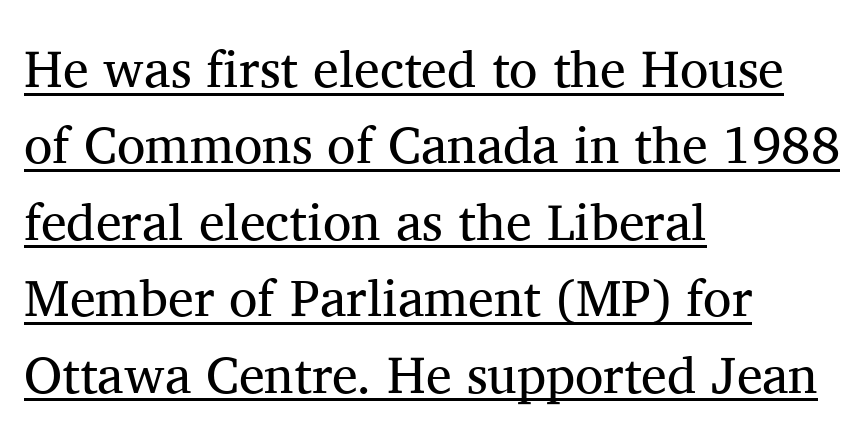
Italic: no, the glyphs are upright roman. Does the copy run flush right? No — it runs flush left. The space between consecutive lines is moderate. Default kerning and tracking; the words read as compact shapes.
